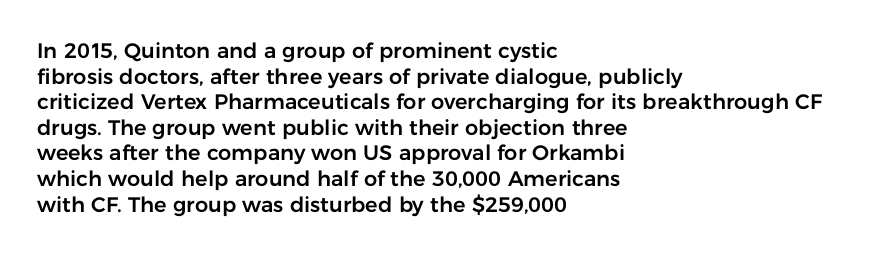
The image shows 21 px text type, upright; set left-aligned, line spacing 1.22x, normal letter spacing, not underlined.
